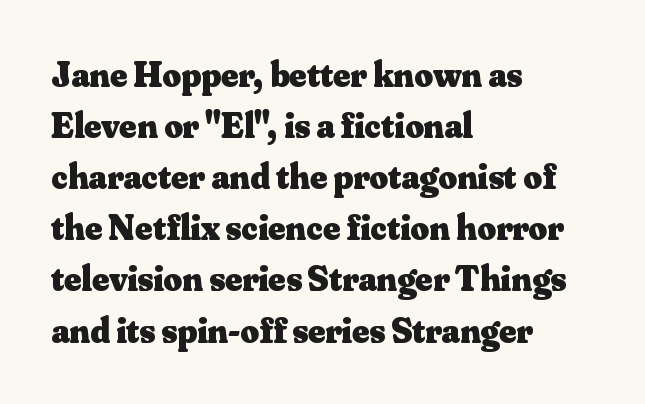
{"serif": "yes", "italic": "no", "bold": "yes", "weight": "heavy", "width": "normal", "stroke_contrast": "medium", "x_height": "small", "monospaced": "no", "underline": "no", "align": "left", "line_spacing": "normal", "line_spacing_ratio": 1.42, "letter_spacing": "normal", "letter_spacing_em": 0.0, "glyph_px": 36}
